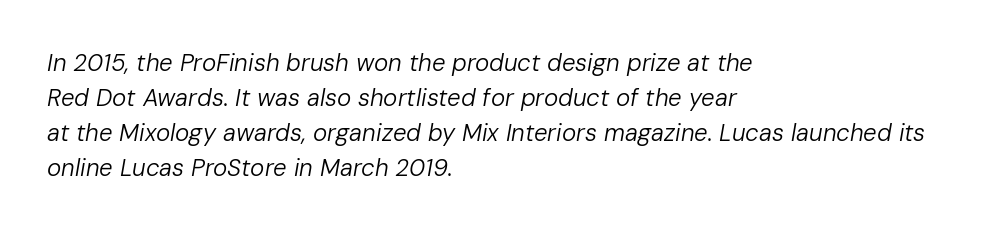
Q: Is the text bold? A: No.
Q: Is the text italic (slanted)? A: Yes, it leans right by about 10 degrees.
Q: Is the text underlined? A: No.
Q: How is the paragraph aligned? A: Left-aligned.
Q: Is the spacing between letters normal or unusually wide? A: Normal.
Q: Is the spacing between lines tight, normal or loose? A: Normal.
